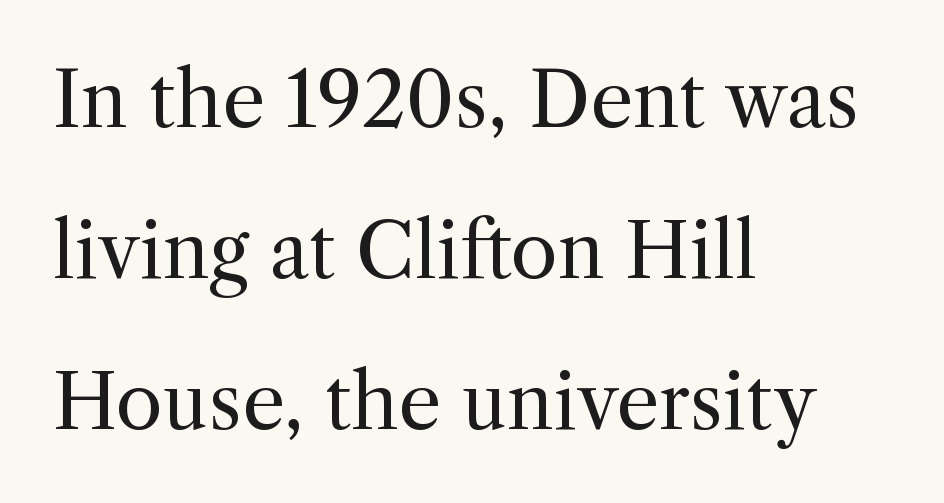
Q: Is the text bold? A: No.
Q: Is the text italic (slanted)? A: No, it is upright.
Q: Is the typeface a serif or a sans-serif typeface? A: Serif.
Q: Is the text underlined? A: No.
Q: How is the paragraph aligned? A: Left-aligned.
Q: Is the spacing between letters normal or unusually wide? A: Normal.
Q: Is the spacing between lines tight, normal or loose? A: Loose.
Q: Width (condensed, normal, or wide)? A: Normal.
Q: x-height? A: Medium.
Q: Monospaced? A: No.
